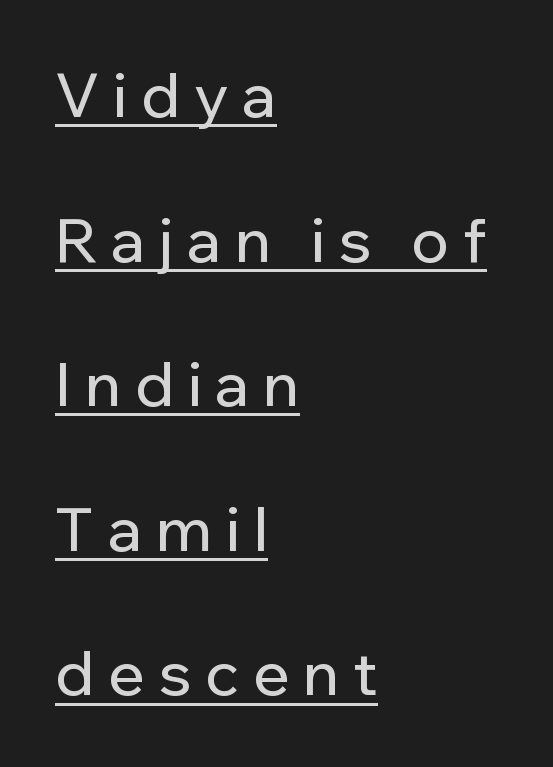
Q: Is the text italic (slanted)? A: No, it is upright.
Q: Is the typeface a serif or a sans-serif typeface? A: Sans-serif.
Q: Is the text underlined? A: Yes.
Q: How is the paragraph aligned? A: Left-aligned.
Q: Is the spacing between letters normal or unusually wide? A: Unusually wide.
Q: Is the spacing between lines tight, normal or loose? A: Loose.
Q: Width (condensed, normal, or wide)? A: Normal.
Q: Stroke contrast? A: Low.
Q: x-height? A: Medium.
Q: Monospaced? A: No.
